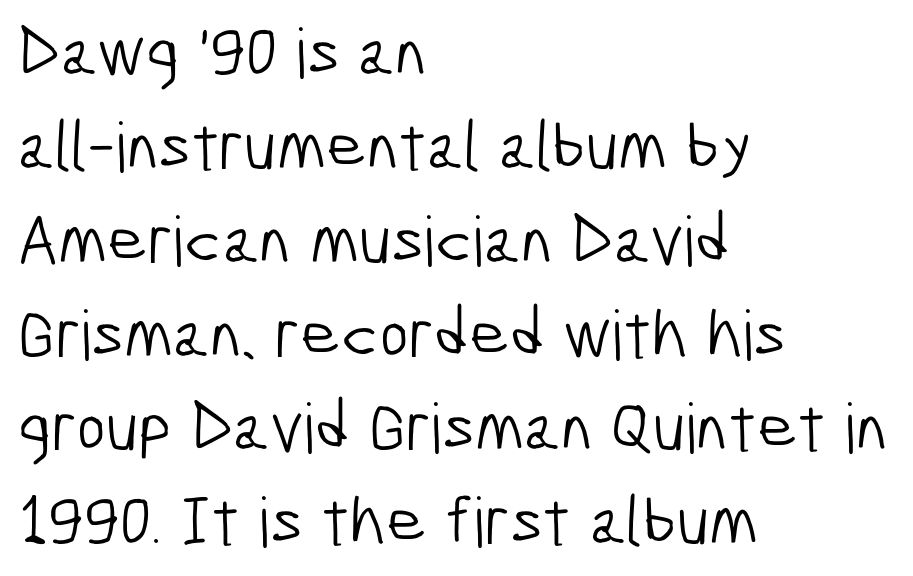
The image shows 69 px light, condensed sans-serif type; set left-aligned, normal line spacing (1.36x), normal letter spacing, not underlined; low stroke contrast and a medium x-height.
